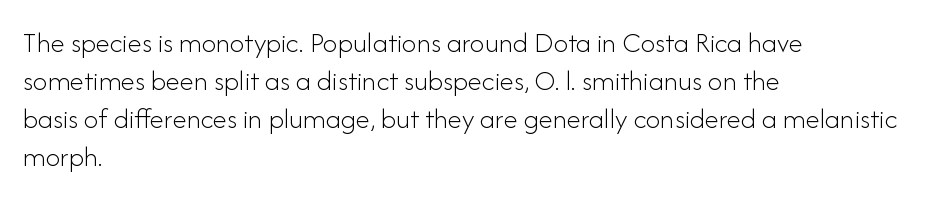
Summary of weight: not heavy and not bold. The typography opts for an upright posture over an oblique one. The rendering uses natural spacing where letterforms have individual widths. The passage shown stacks its lines at a standard gap. Plain, unruled lines of type.
